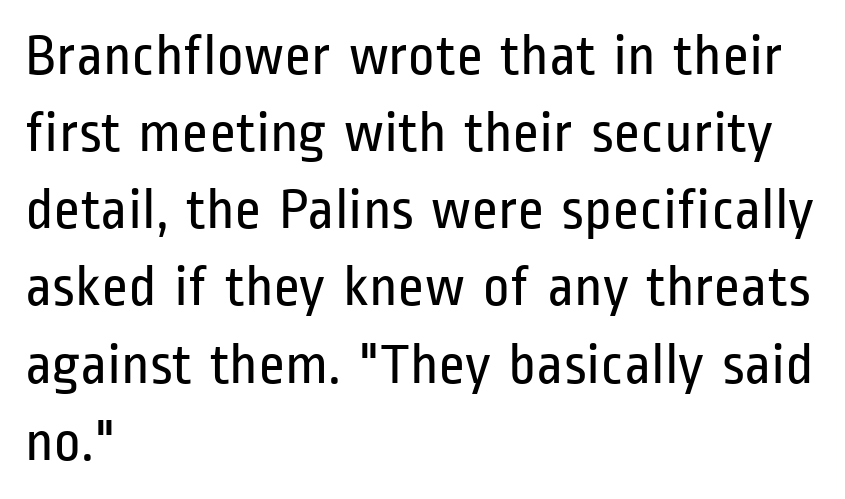
Q: Is the text bold? A: No.
Q: Is the text italic (slanted)? A: No, it is upright.
Q: Is the typeface a serif or a sans-serif typeface? A: Sans-serif.
Q: Is the text underlined? A: No.
Q: How is the paragraph aligned? A: Left-aligned.
Q: Is the spacing between letters normal or unusually wide? A: Normal.
Q: Is the spacing between lines tight, normal or loose? A: Normal.
Q: Width (condensed, normal, or wide)? A: Condensed.
Q: Stroke contrast? A: Low.
Q: x-height? A: Medium.
Q: Monospaced? A: No.
